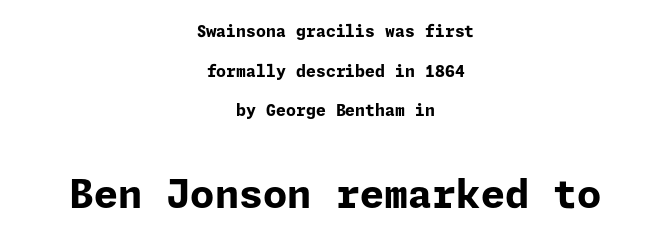
{"serif": "no", "italic": "no", "bold": "yes", "weight": "bold", "width": "normal", "stroke_contrast": "low", "x_height": "medium", "underline": "no", "align": "center", "line_spacing": "loose", "line_spacing_ratio": 2.48, "letter_spacing": "normal", "letter_spacing_em": 0.0, "larger_block": "second", "size_ratio": 2.44, "glyph_px": 39}
